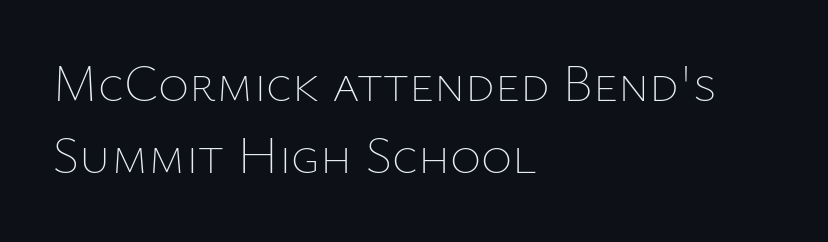
Here the designer chose a conventional face with non-uniform glyph widths. The typesetter chose a ragged-right arrangement here. Heft: none added — not bold. Each row of text sits above clean, open space. Is there any slant? The stems are plumb. The face used here is rendered with its standard letterfit.
